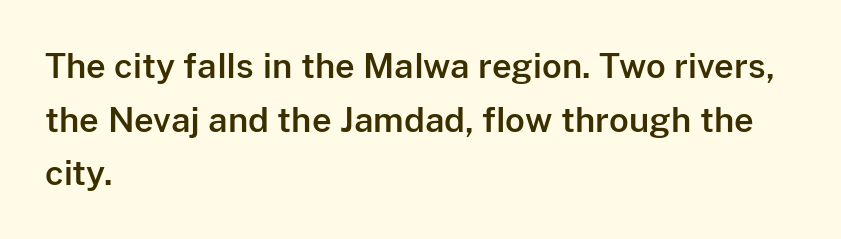
{"serif": "no", "italic": "no", "width": "normal", "stroke_contrast": "low", "x_height": "medium", "monospaced": "no", "underline": "no", "align": "left", "line_spacing": "normal", "line_spacing_ratio": 1.58, "letter_spacing": "normal", "letter_spacing_em": 0.0, "glyph_px": 34}
